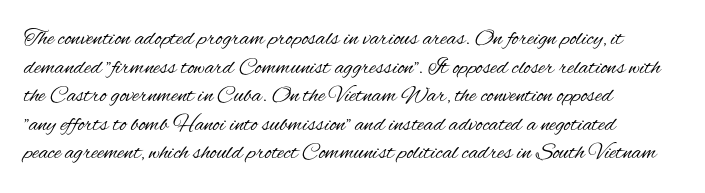
{"bold": "no", "underline": "no", "align": "left", "line_spacing_ratio": 1.24, "letter_spacing": "normal", "letter_spacing_em": 0.0, "glyph_px": 23}
